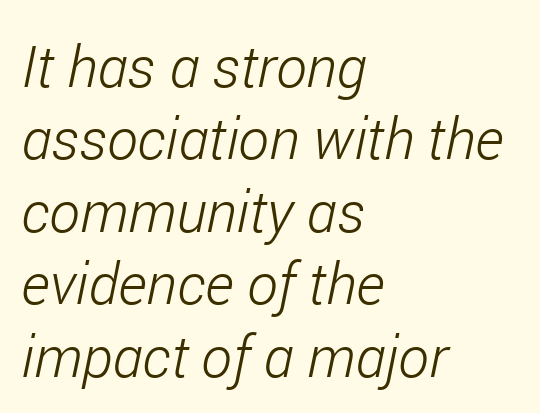
In terms of letterspacing, this is plain default setting. Is this a fixed-width face? No — the glyphs have proportional, varying widths. Rule under the text: the space is simply empty. Bold? No — there's no thickening of the strokes. If you drew a line through each stem, it would be angled. Is the block centered? No — it sits flush against the left margin.
